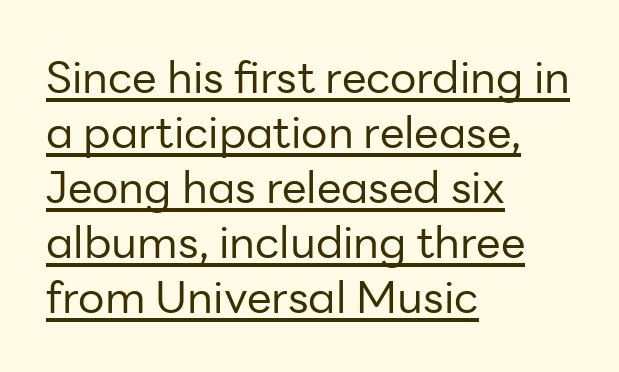
{"serif": "no", "italic": "no", "bold": "no", "weight": "regular", "width": "normal", "stroke_contrast": "low", "x_height": "medium", "monospaced": "no", "underline": "yes", "align": "left", "line_spacing": "normal", "line_spacing_ratio": 1.25, "letter_spacing": "normal", "letter_spacing_em": 0.0, "glyph_px": 44}
